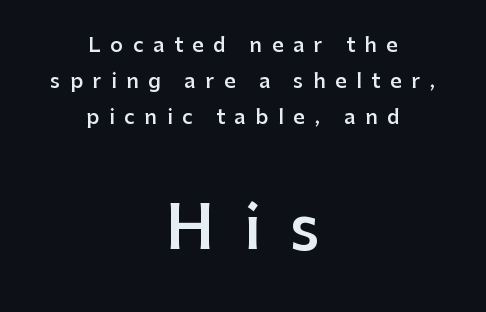
The image shows 60 px semibold sans-serif type, upright; set centered, line spacing 1.79x, unusually wide letter spacing (+0.48 em), not underlined; the second (bottom) block is 3.0x larger; low stroke contrast and a medium x-height.
